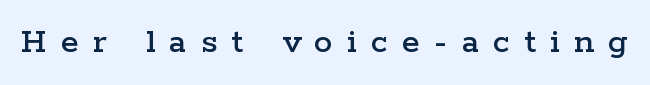
Q: Is the text italic (slanted)? A: No, it is upright.
Q: Is the typeface a serif or a sans-serif typeface? A: Serif.
Q: Is the text underlined? A: No.
Q: Is the spacing between letters normal or unusually wide? A: Unusually wide.
Q: Width (condensed, normal, or wide)? A: Wide.
Q: Stroke contrast? A: Low.
Q: x-height? A: Medium.
Q: Monospaced? A: No.
